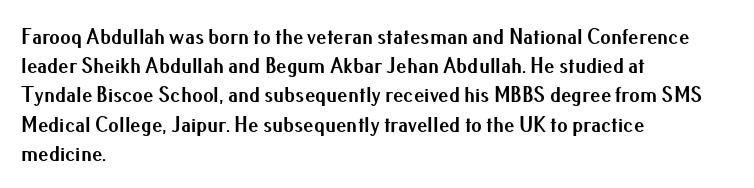
Q: Is the text bold? A: Yes.
Q: Is the text italic (slanted)? A: No, it is upright.
Q: Is the text underlined? A: No.
Q: How is the paragraph aligned? A: Left-aligned.
Q: Is the spacing between letters normal or unusually wide? A: Normal.
Q: Is the spacing between lines tight, normal or loose? A: Normal.
